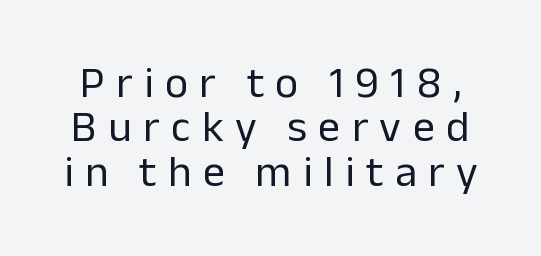
Nobody drew a line under any word here. Heaviness? Minimal to ordinary, like unemphasized prose. Designer's note — italics off, roman on. There is plenty of visible air inserted between adjacent glyphs. The rendering shows plain stroke endings on the letterforms — a sans-serif design. The face used here is proportionally spaced, like ordinary book or web type.
